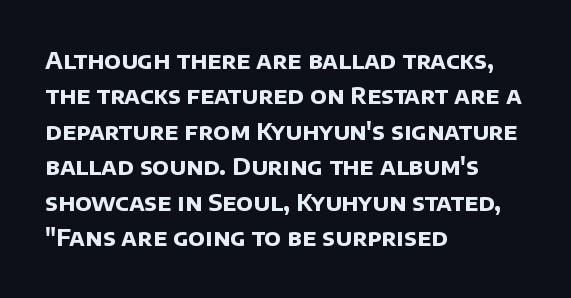
Short note: letters normally spaced. The passage shown is not underscored anywhere. You'd pick this weight for a headline — it's a proper bold. Regular leading.
